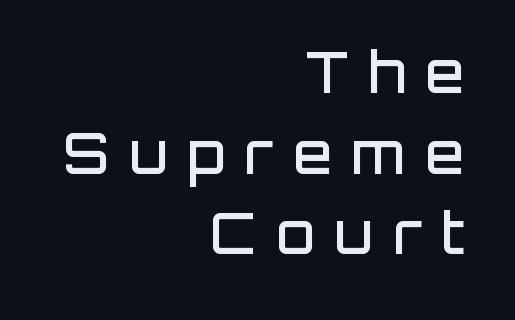
The image shows 56 px semibold sans-serif type, upright; set right-aligned, normal line spacing (1.44x), unusually wide letter spacing (+0.35 em), not underlined; low stroke contrast and a large x-height.
